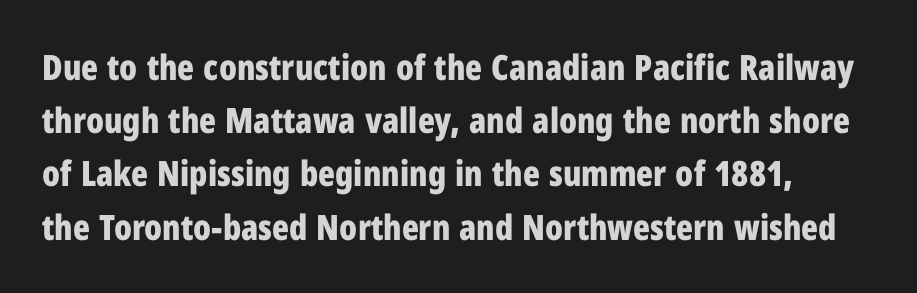
Q: Is the text bold? A: Yes.
Q: Is the text italic (slanted)? A: No, it is upright.
Q: Is the typeface a serif or a sans-serif typeface? A: Sans-serif.
Q: Is the text underlined? A: No.
Q: Is the spacing between letters normal or unusually wide? A: Normal.
Q: Is the spacing between lines tight, normal or loose? A: Normal.
Q: Width (condensed, normal, or wide)? A: Condensed.
Q: Stroke contrast? A: Low.
Q: x-height? A: Medium.
Q: Monospaced? A: No.
